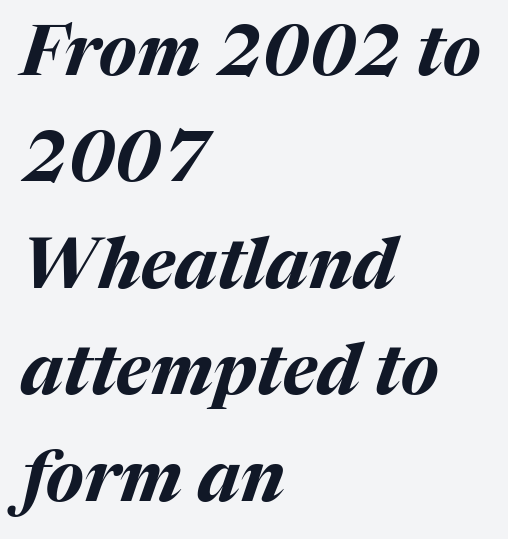
Q: Is the text bold? A: Yes.
Q: Is the text italic (slanted)? A: Yes, it leans right by about 17 degrees.
Q: Is the text underlined? A: No.
Q: How is the paragraph aligned? A: Left-aligned.
Q: Is the spacing between letters normal or unusually wide? A: Normal.
Q: Is the spacing between lines tight, normal or loose? A: Normal.
Q: Width (condensed, normal, or wide)? A: Normal.
Q: Stroke contrast? A: Medium.
Q: x-height? A: Medium.
Q: Monospaced? A: No.
